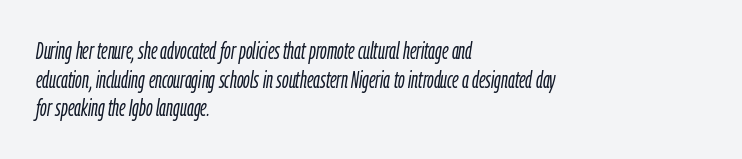
{"italic": "yes", "lean": "right", "slant_degrees": 9, "bold": "no", "underline": "no", "align": "left", "line_spacing": "normal", "line_spacing_ratio": 1.25, "letter_spacing": "normal", "letter_spacing_em": 0.0, "glyph_px": 23}
